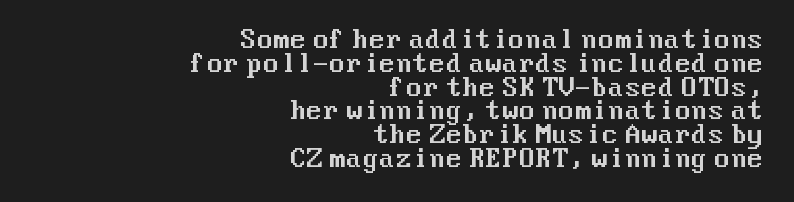
{"italic": "no", "underline": "no", "align": "right", "line_spacing": "tight", "line_spacing_ratio": 0.99, "letter_spacing": "normal", "letter_spacing_em": 0.0, "glyph_px": 24}
